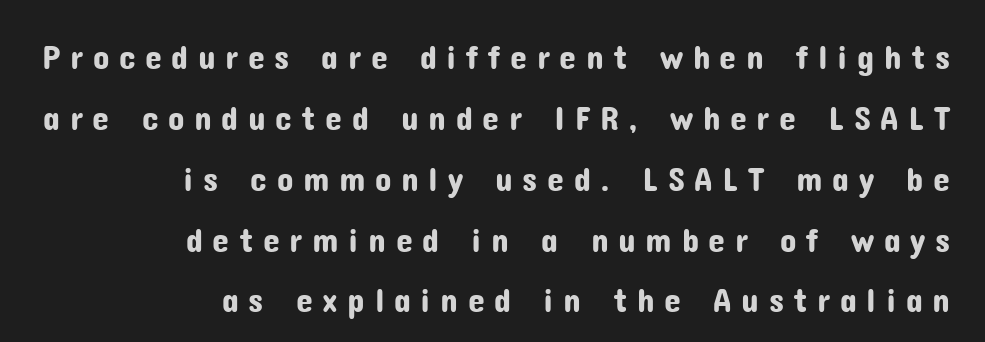
The letters stand upright; this is a roman face. Each letter keeps its own natural width here, so spacing adapts to shape. Letter spacing: wide. Where is the straight margin? On the right.
